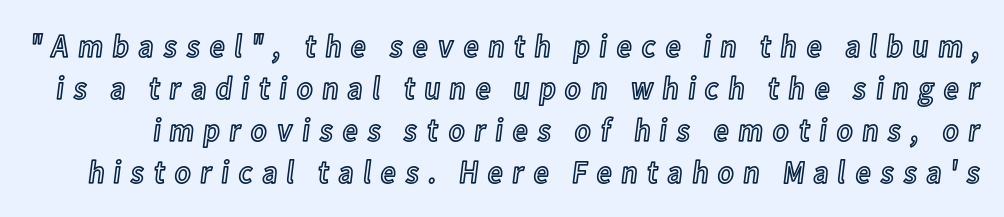
{"width": "condensed", "x_height": "medium", "monospaced": "no", "underline": "no", "line_spacing": "normal", "line_spacing_ratio": 1.27, "letter_spacing": "wide", "letter_spacing_em": 0.25, "glyph_px": 33}
